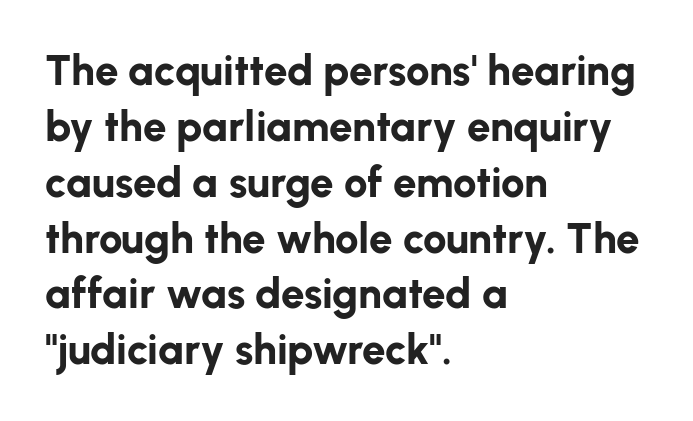
The gaps between neighbouring characters are ordinary and unremarkable. Short and long lines alike share a common starting point at left. Letterform terminals end flat and unadorned throughout the passage. Decoration check: the copy has no underline. Upright lettering throughout.
